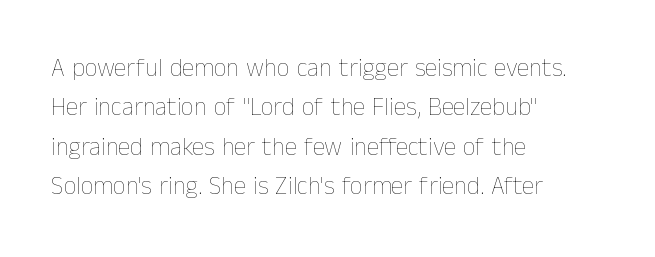
The image shows 25 px text type, upright; set left-aligned, normal line spacing (1.58x), normal letter spacing, not underlined.
